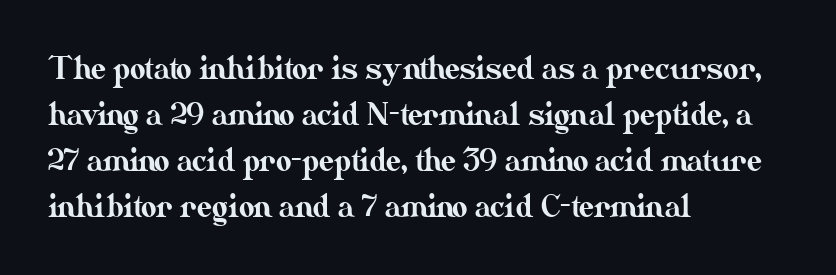
Q: Is the text italic (slanted)? A: No, it is upright.
Q: Is the text underlined? A: No.
Q: How is the paragraph aligned? A: Left-aligned.
Q: Is the spacing between letters normal or unusually wide? A: Normal.
Q: Is the spacing between lines tight, normal or loose? A: Normal.
Q: Width (condensed, normal, or wide)? A: Normal.
Q: Stroke contrast? A: Medium.
Q: x-height? A: Small.
Q: Monospaced? A: No.
